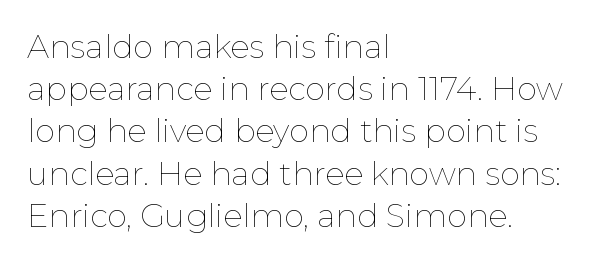
{"italic": "no", "bold": "no", "weight": "thin", "width": "normal", "stroke_contrast": "low", "x_height": "medium", "monospaced": "no", "underline": "no", "align": "left", "line_spacing": "normal", "line_spacing_ratio": 1.32, "letter_spacing": "normal", "letter_spacing_em": 0.0, "glyph_px": 32}
